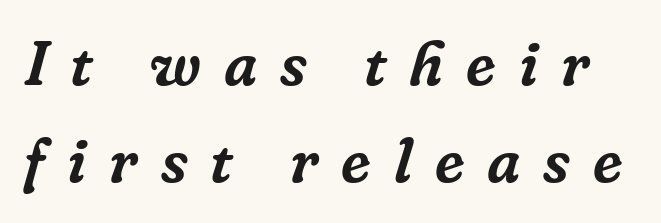
Q: Is the text italic (slanted)? A: Yes, it leans right by about 16 degrees.
Q: Is the typeface a serif or a sans-serif typeface? A: Serif.
Q: Is the text underlined? A: No.
Q: Is the spacing between letters normal or unusually wide? A: Unusually wide.
Q: Is the spacing between lines tight, normal or loose? A: Normal.
Q: Width (condensed, normal, or wide)? A: Normal.
Q: Stroke contrast? A: Low.
Q: x-height? A: Medium.
Q: Monospaced? A: No.
